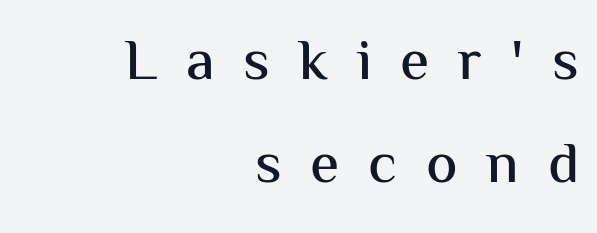
Q: Is the text italic (slanted)? A: No, it is upright.
Q: Is the typeface a serif or a sans-serif typeface? A: Sans-serif.
Q: Is the text underlined? A: No.
Q: How is the paragraph aligned? A: Right-aligned.
Q: Is the spacing between letters normal or unusually wide? A: Unusually wide.
Q: Width (condensed, normal, or wide)? A: Normal.
Q: Stroke contrast? A: Medium.
Q: x-height? A: Medium.
Q: Monospaced? A: No.
